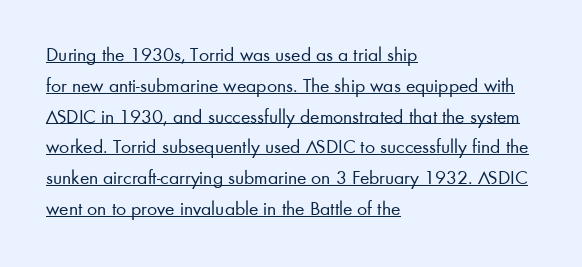
The image shows 20 px text type, upright; set left-aligned, normal line spacing (1.54x), normal letter spacing, underlined.
